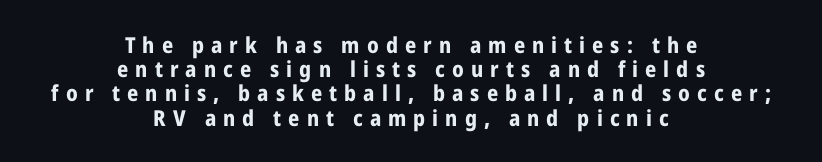
Q: Is the text bold? A: Yes.
Q: Is the text italic (slanted)? A: No, it is upright.
Q: Is the text underlined? A: No.
Q: How is the paragraph aligned? A: Centered.
Q: Is the spacing between letters normal or unusually wide? A: Unusually wide.
Q: Is the spacing between lines tight, normal or loose? A: Tight.
